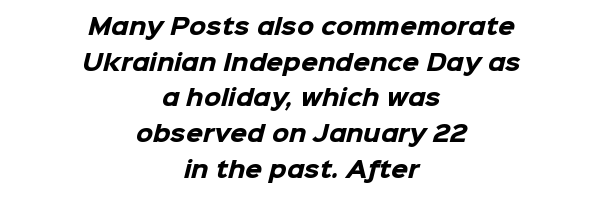
{"bold": "yes", "underline": "no", "align": "center", "line_spacing": "normal", "line_spacing_ratio": 1.62, "letter_spacing": "normal", "letter_spacing_em": 0.0, "glyph_px": 22}
